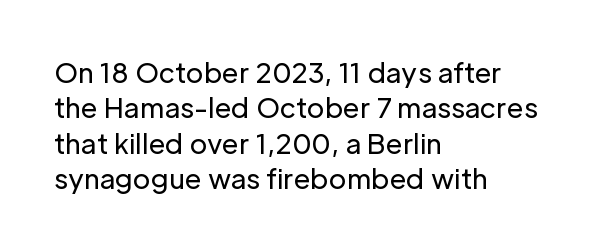
Line beginnings align vertically; line endings do not. The typography opts for an upright posture over an oblique one. Baseline-to-baseline distance is the conventional proportion of letter height. The characters are drawn with everyday or finer stroke widths. Here the glyphs are tracked normally, forming tight word shapes.
